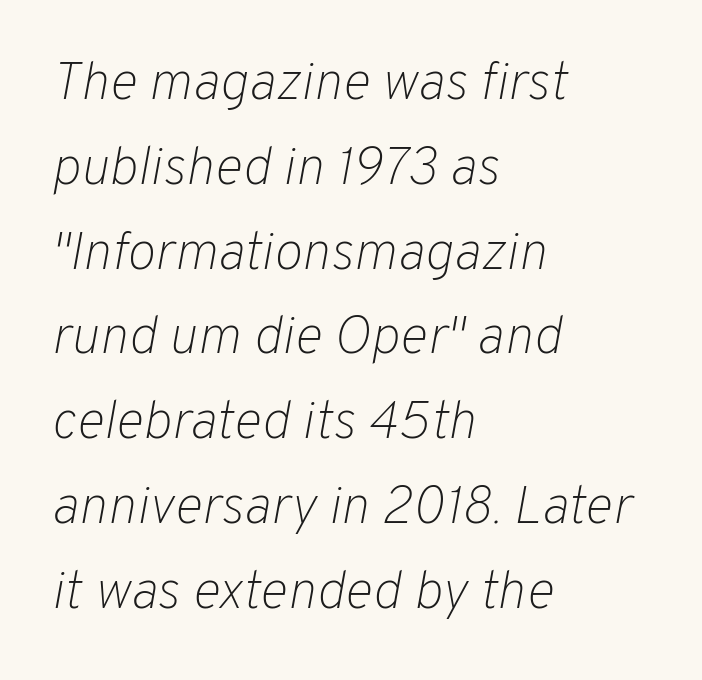
Each new line begins a customary step beneath the previous one. Words float on clear page, feet unadorned. Is the type heavy? It reads as light-to-regular instead. The passage is arranged the way most books set body copy — flush left.
